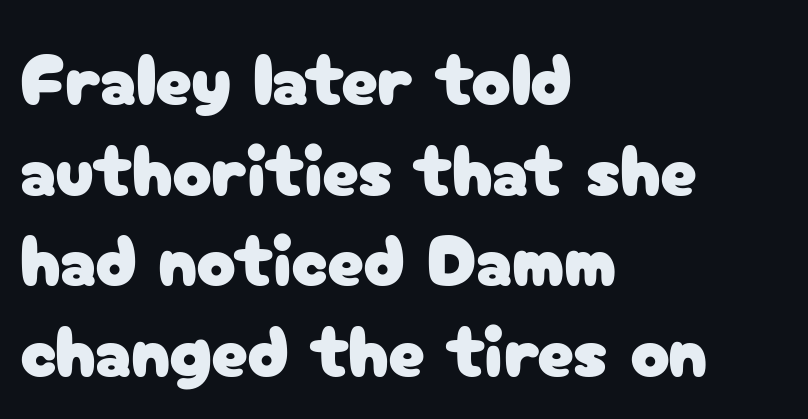
Default kerning and tracking; the words read as compact shapes. In terms of letterform style, serifs are entirely absent. Underlining? Definitely not there. Posture: upright roman.
